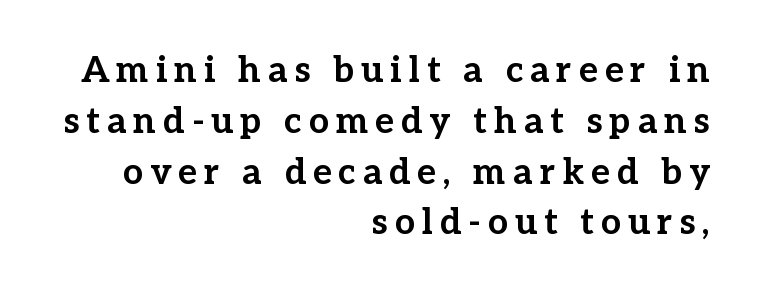
The image shows 36 px bold serif type, upright; set right-aligned, normal line spacing (1.41x), not underlined; low stroke contrast and a medium x-height.
